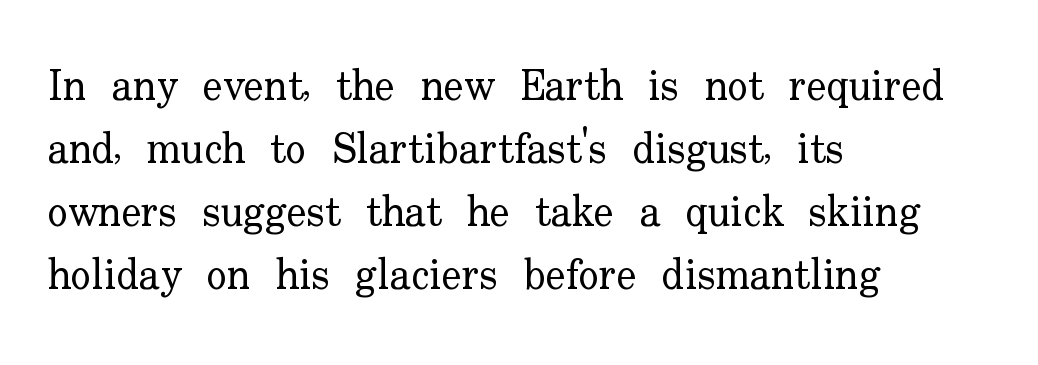
The image shows 42 px regular-weight serif type, upright; set left-aligned, normal line spacing (1.5x), normal letter spacing, not underlined; low stroke contrast and a small x-height.
